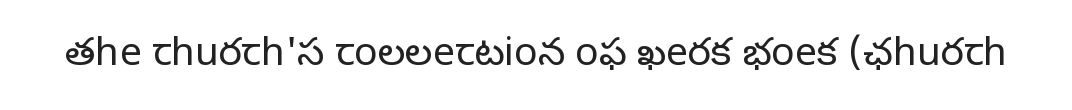
{"serif": "no", "italic": "no", "bold": "no", "weight": "light", "width": "normal", "stroke_contrast": "low", "x_height": "medium", "monospaced": "no", "underline": "no", "letter_spacing": "normal", "letter_spacing_em": 0.0, "glyph_px": 39}
